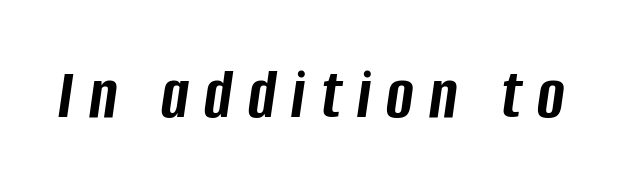
{"italic": "yes", "lean": "right", "slant_degrees": 8, "bold": "yes", "weight": "semibold", "width": "condensed", "stroke_contrast": "low", "x_height": "large", "monospaced": "no", "underline": "no", "letter_spacing": "wide", "letter_spacing_em": 0.21, "glyph_px": 74}
